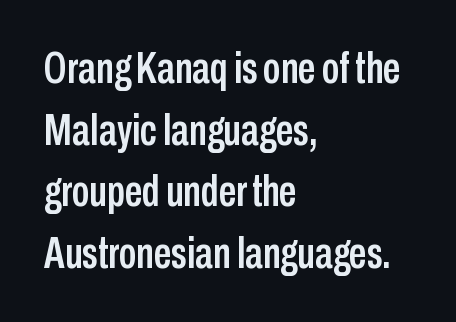
Each line starts at the same left margin while the right side varies. Characters remain perfectly vertical along every line. You could not count columns in this text — the font is proportionally spaced. These lines sit exactly where default settings would place them. A sans-serif font was chosen for this passage.
